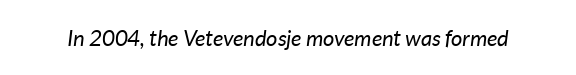
Quick note: italic. The strip under each line holds only bare page. Heft: none added — not bold. Does extra space separate the letters? No, they use regular spacing.
